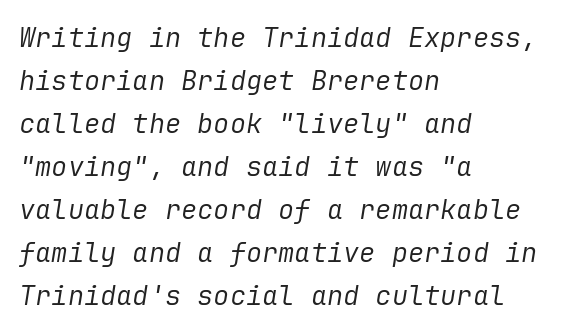
Descenders are the only things crossing below the line. Caption: face not bold, strokes unweighted. Reading down the block, your eye returns to a fixed left position each line. Observe the lean: these are italic letterforms. Evenly set lines give the paragraph a standard silhouette.
